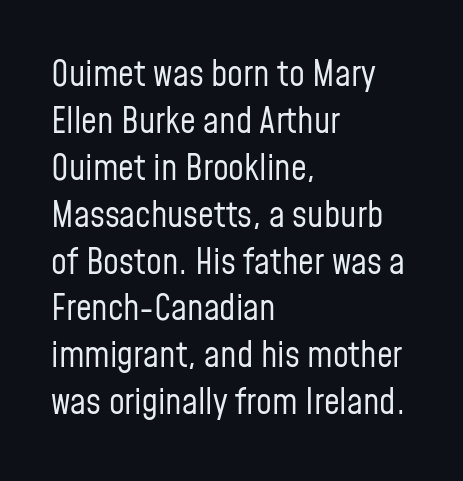
Notice how the passage keeps a crisp vertical edge on the left only. The face used here is proportionally spaced, like ordinary book or web type. Stroke thickness stays within the range of a standard reading face or lighter. Each row of text sits above clean, open space.
